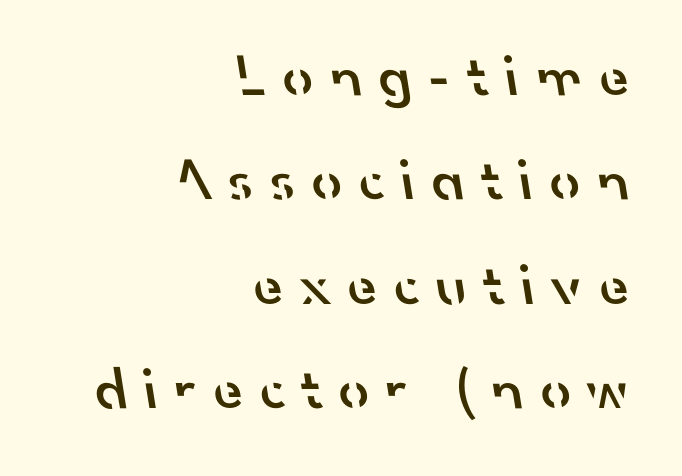
Q: Is the text bold? A: Semi-bold.
Q: Is the typeface a serif or a sans-serif typeface? A: Sans-serif.
Q: Is the text underlined? A: No.
Q: How is the paragraph aligned? A: Right-aligned.
Q: Is the spacing between letters normal or unusually wide? A: Unusually wide.
Q: Width (condensed, normal, or wide)? A: Normal.
Q: Stroke contrast? A: Low.
Q: x-height? A: Small.
Q: Monospaced? A: No.
